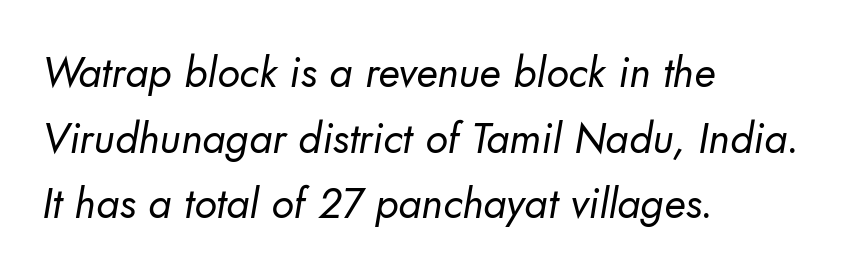
{"serif": "no", "bold": "no", "weight": "regular", "width": "normal", "stroke_contrast": "low", "x_height": "small", "monospaced": "no", "underline": "no", "align": "left", "line_spacing": "normal", "line_spacing_ratio": 1.56, "letter_spacing": "normal", "letter_spacing_em": 0.0, "glyph_px": 42}
